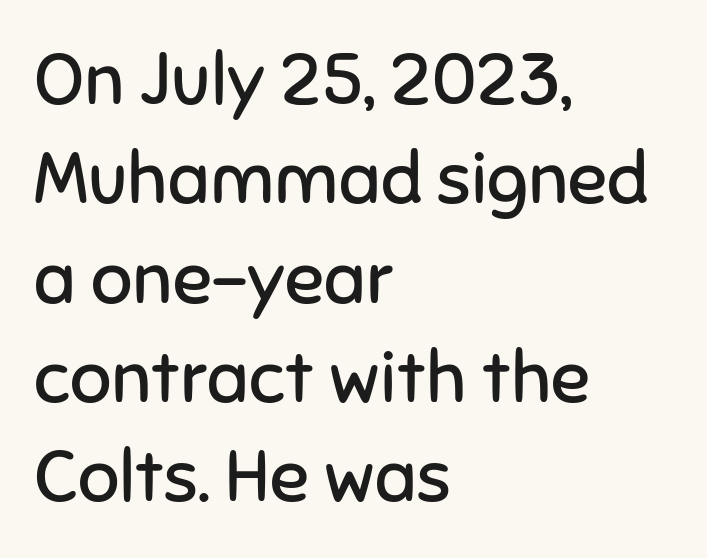
The image shows 73 px regular-weight sans-serif type, upright; set left-aligned, normal line spacing (1.36x), normal letter spacing, not underlined; low stroke contrast and a medium x-height.
